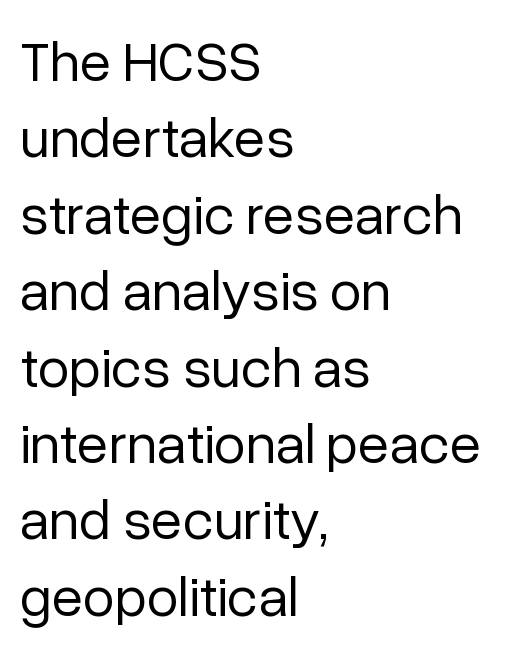
Q: Is the text bold? A: No.
Q: Is the text italic (slanted)? A: No, it is upright.
Q: Is the typeface a serif or a sans-serif typeface? A: Sans-serif.
Q: Is the text underlined? A: No.
Q: How is the paragraph aligned? A: Left-aligned.
Q: Is the spacing between letters normal or unusually wide? A: Normal.
Q: Is the spacing between lines tight, normal or loose? A: Normal.
Q: Width (condensed, normal, or wide)? A: Normal.
Q: Stroke contrast? A: Low.
Q: x-height? A: Medium.
Q: Monospaced? A: No.
